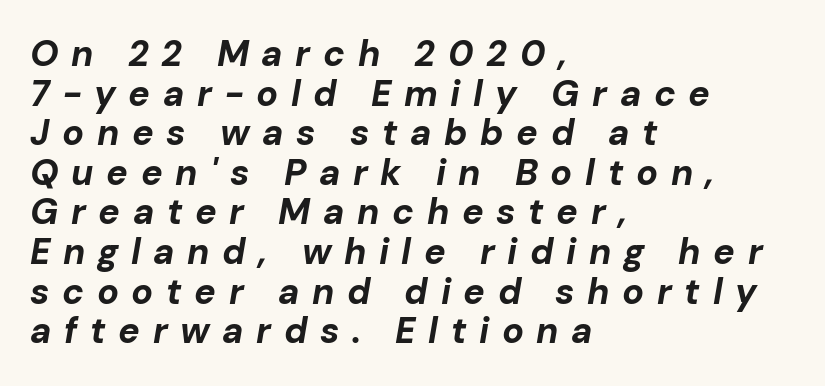
Q: Is the text bold? A: Yes.
Q: Is the text italic (slanted)? A: Yes, it leans right by about 10 degrees.
Q: Is the text underlined? A: No.
Q: How is the paragraph aligned? A: Left-aligned.
Q: Is the spacing between letters normal or unusually wide? A: Unusually wide.
Q: Is the spacing between lines tight, normal or loose? A: Tight.
Q: Width (condensed, normal, or wide)? A: Normal.
Q: Stroke contrast? A: Low.
Q: x-height? A: Medium.
Q: Monospaced? A: No.
